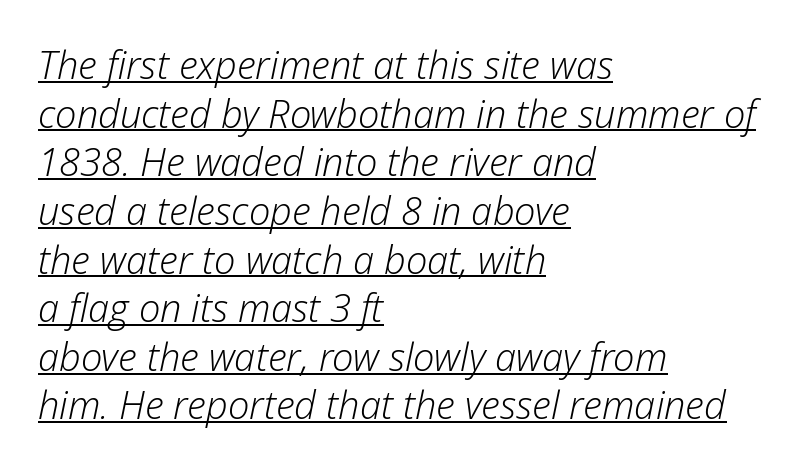
The font is comparable to plain body text, perhaps lighter. The lines are quadded left. Each line of the rendering has a horizontal stroke beneath the glyphs. This sample keeps an unexceptional amount of space between lines. Compared with typical body copy, the letter spacing here is the same.
